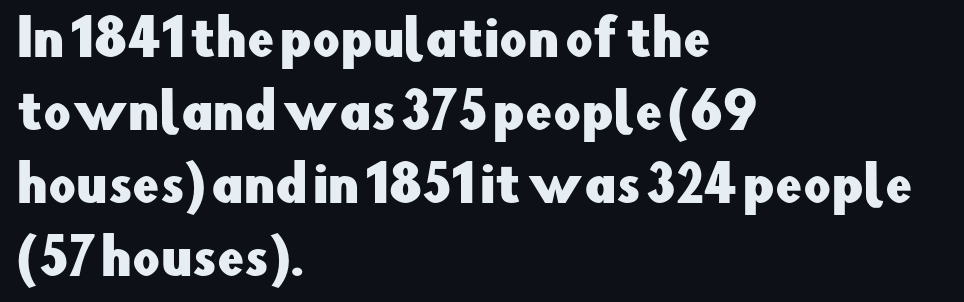
Q: Is the text italic (slanted)? A: No, it is upright.
Q: Is the typeface a serif or a sans-serif typeface? A: Sans-serif.
Q: Is the text underlined? A: No.
Q: How is the paragraph aligned? A: Left-aligned.
Q: Is the spacing between letters normal or unusually wide? A: Normal.
Q: Is the spacing between lines tight, normal or loose? A: Normal.
Q: Width (condensed, normal, or wide)? A: Normal.
Q: Stroke contrast? A: Low.
Q: x-height? A: Small.
Q: Monospaced? A: No.
